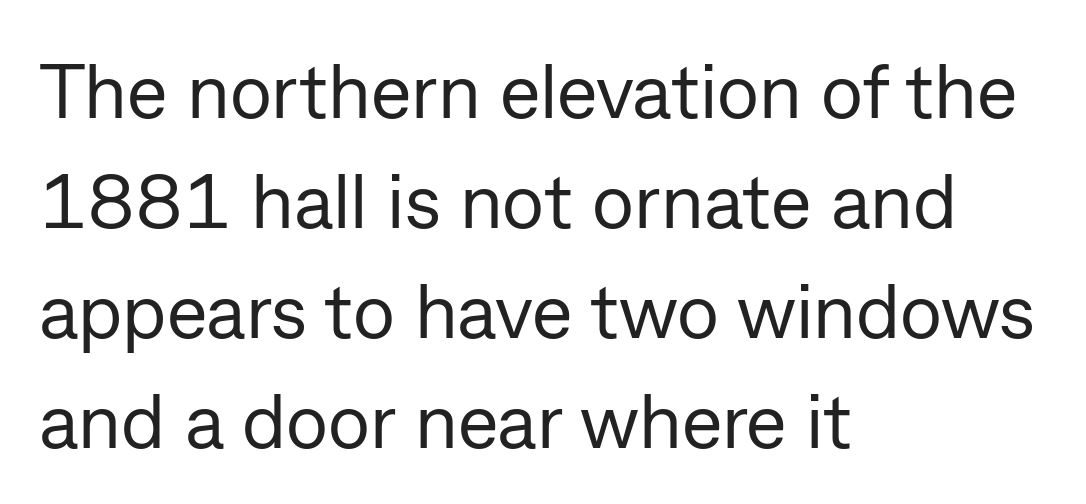
The image shows 77 px regular-weight sans-serif type, upright; set left-aligned, normal line spacing (1.43x), normal letter spacing, not underlined; low stroke contrast and a medium x-height.
